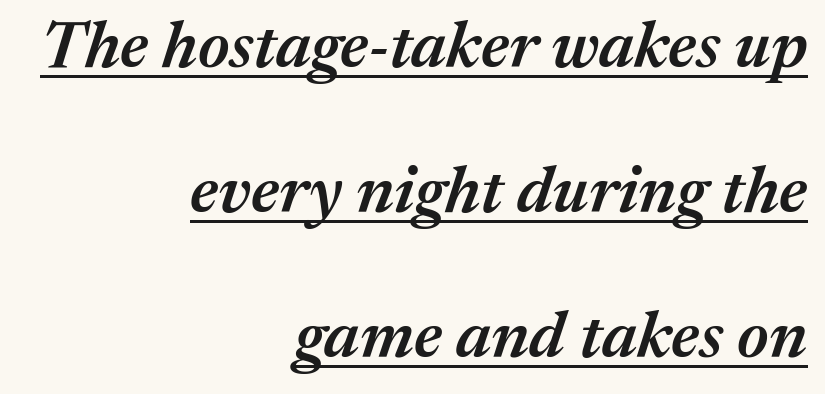
Observe the lean: these are italic letterforms. The lines are spread far apart with generous leading. The rendering keeps characters at their native spacing. The face used here is proportionally spaced, like ordinary book or web type. Quick note: underline on. The characters look somewhat weighty, a semibold short of true bold.
